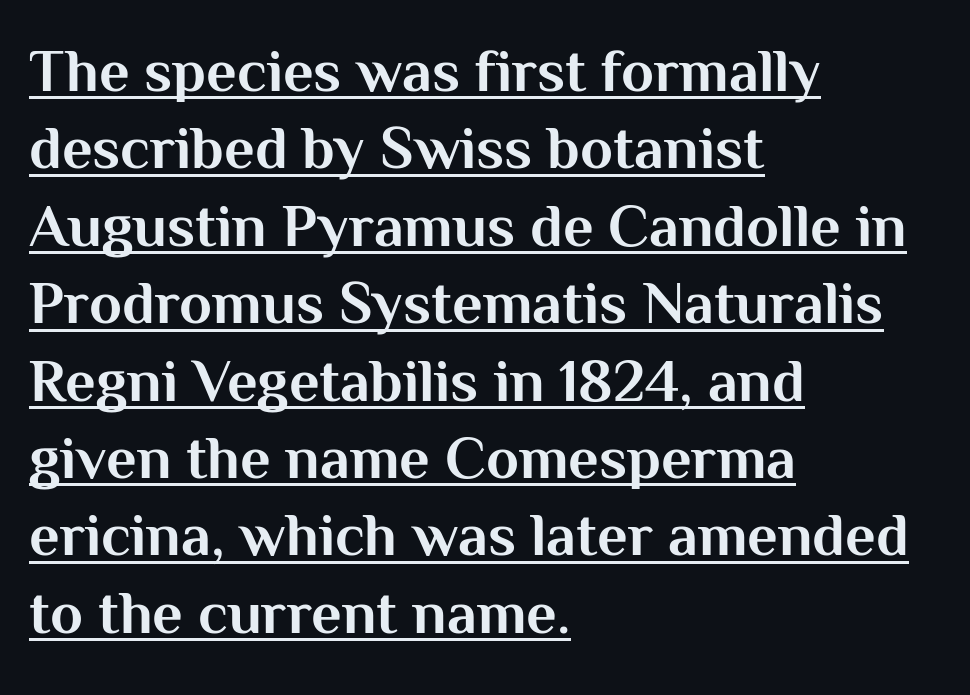
How would I describe the line gaps? Plain and ordinary. No italicization has been applied; the sample stays upright. The letters advance in unequal steps, a hallmark of proportional type. Reading down the block, your eye returns to a fixed left position each line. The typeface chosen for these lines omits serifs.
